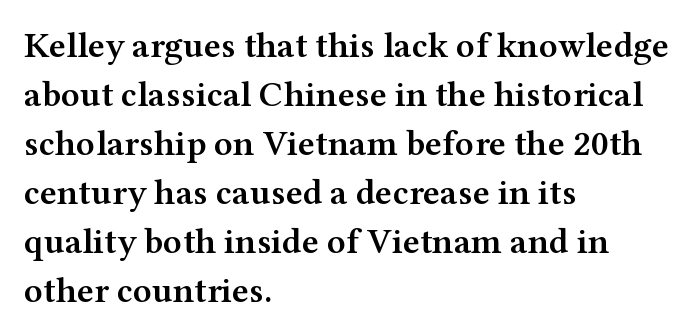
The image shows 36 px semibold, wide serif type, upright; set left-aligned, normal line spacing (1.36x), normal letter spacing, not underlined; medium stroke contrast and a medium x-height.
